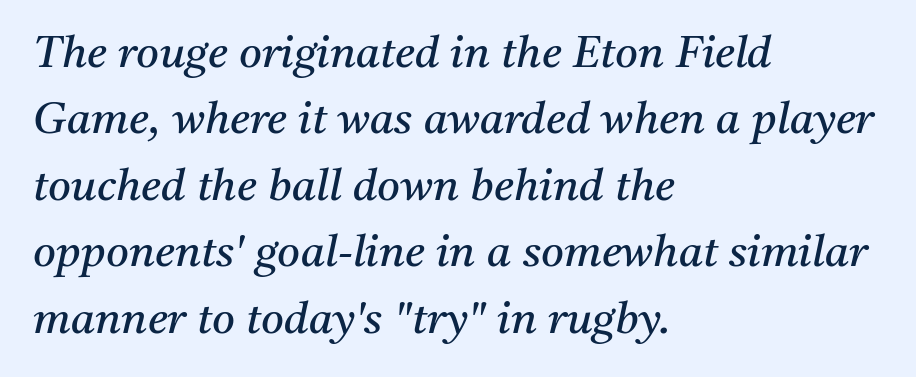
Q: Is the text bold? A: No.
Q: Is the text italic (slanted)? A: Yes, it leans right by about 11 degrees.
Q: Is the typeface a serif or a sans-serif typeface? A: Serif.
Q: Is the text underlined? A: No.
Q: How is the paragraph aligned? A: Left-aligned.
Q: Is the spacing between letters normal or unusually wide? A: Normal.
Q: Is the spacing between lines tight, normal or loose? A: Normal.
Q: Width (condensed, normal, or wide)? A: Normal.
Q: Stroke contrast? A: Medium.
Q: x-height? A: Medium.
Q: Monospaced? A: No.
